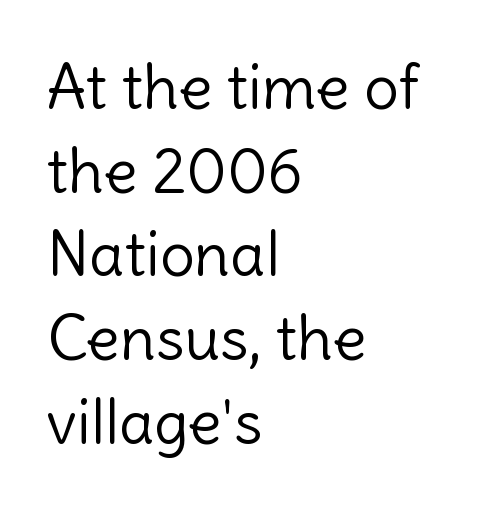
The image shows 62 px light sans-serif type, upright; set left-aligned, normal line spacing (1.35x), normal letter spacing, not underlined; a medium x-height.
